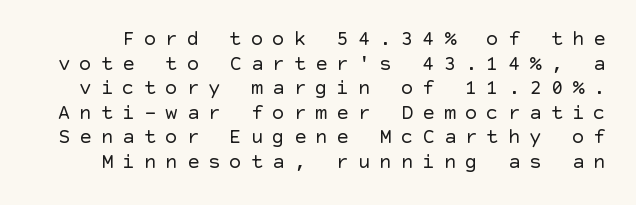
Q: Is the text bold? A: No.
Q: Is the text italic (slanted)? A: No, it is upright.
Q: Is the text underlined? A: No.
Q: Is the spacing between letters normal or unusually wide? A: Unusually wide.
